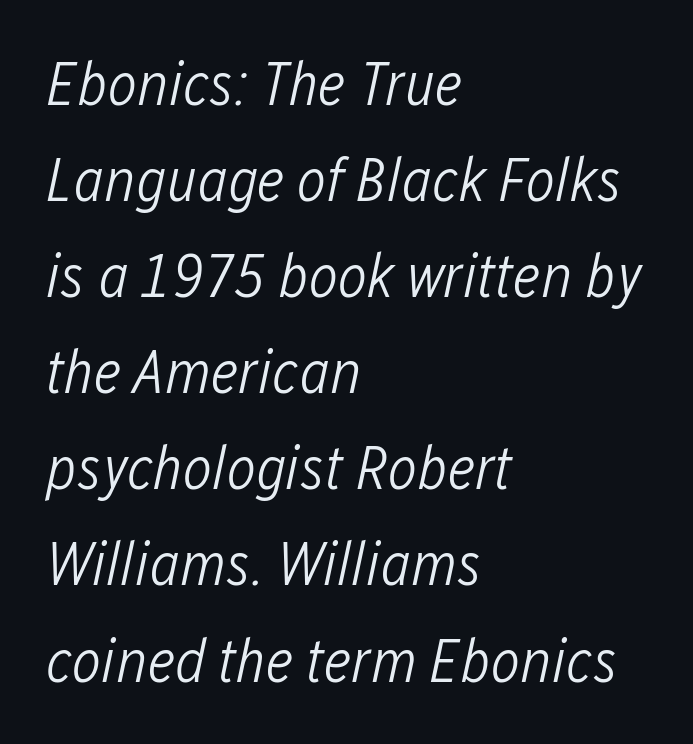
Varying glyph widths throughout — classic text-font behaviour. Short note: letters normally spaced. A light-to-regular cut is what we see here. This sample uses an oblique cut, with every glyph tilted off the vertical. Layout note: lines flush left.
